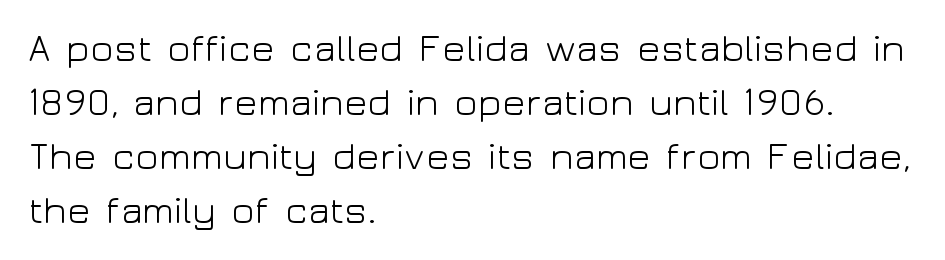
{"serif": "no", "italic": "no", "bold": "no", "weight": "light", "width": "wide", "stroke_contrast": "low", "x_height": "medium", "monospaced": "no", "underline": "no", "align": "left", "line_spacing": "normal", "line_spacing_ratio": 1.42, "letter_spacing": "normal", "letter_spacing_em": 0.0, "glyph_px": 38}
